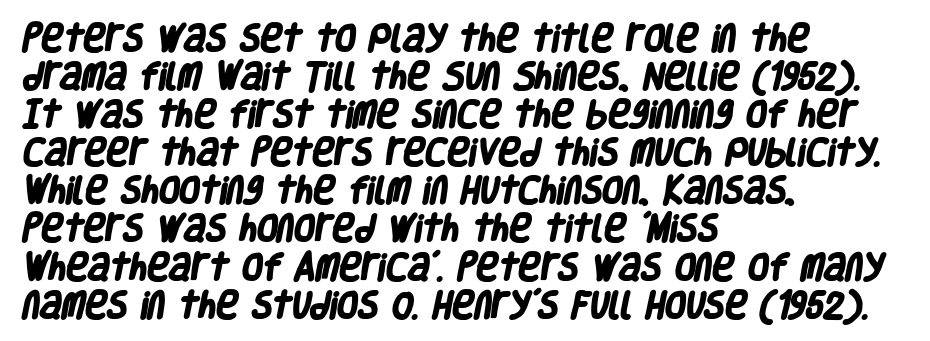
Q: Is the text bold? A: Yes.
Q: Is the typeface a serif or a sans-serif typeface? A: Sans-serif.
Q: Is the text underlined? A: No.
Q: How is the paragraph aligned? A: Left-aligned.
Q: Is the spacing between letters normal or unusually wide? A: Normal.
Q: Is the spacing between lines tight, normal or loose? A: Normal.
Q: Width (condensed, normal, or wide)? A: Condensed.
Q: Stroke contrast? A: Low.
Q: x-height? A: Large.
Q: Monospaced? A: No.
